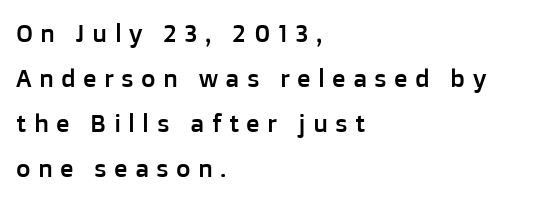
Each row of text sits above clean, open space. This sample uses expanded letter spacing, leaving extra air between glyphs. Teacher's note: observe the even left margin — that is flush-left alignment. Do the letters lean? They stand straight.
